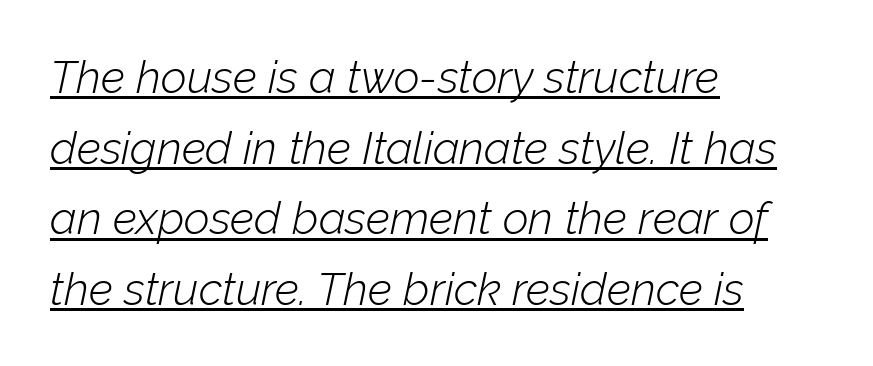
Q: Is the text bold? A: No.
Q: Is the text italic (slanted)? A: Yes, it leans right by about 12 degrees.
Q: Is the text underlined? A: Yes.
Q: How is the paragraph aligned? A: Left-aligned.
Q: Is the spacing between letters normal or unusually wide? A: Normal.
Q: Is the spacing between lines tight, normal or loose? A: Normal.
Q: Width (condensed, normal, or wide)? A: Normal.
Q: Stroke contrast? A: Low.
Q: x-height? A: Medium.
Q: Monospaced? A: No.
